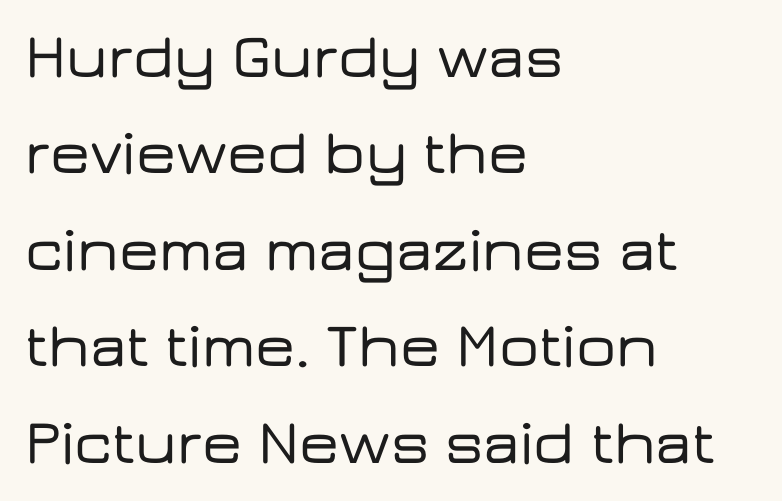
The image shows 63 px wide sans-serif type, upright; set left-aligned, normal line spacing (1.53x), normal letter spacing, not underlined; low stroke contrast and a medium x-height.
